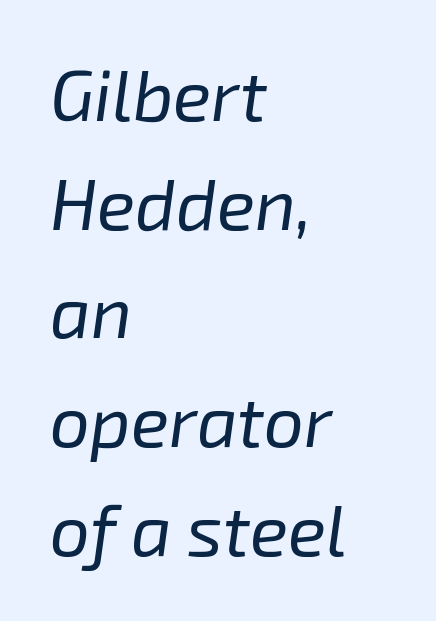
Q: Is the text bold? A: No.
Q: Is the text italic (slanted)? A: Yes, it leans right by about 8 degrees.
Q: Is the text underlined? A: No.
Q: How is the paragraph aligned? A: Left-aligned.
Q: Is the spacing between letters normal or unusually wide? A: Normal.
Q: Is the spacing between lines tight, normal or loose? A: Normal.
Q: Width (condensed, normal, or wide)? A: Normal.
Q: Stroke contrast? A: Low.
Q: x-height? A: Medium.
Q: Monospaced? A: No.
